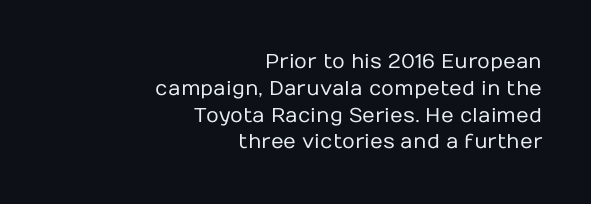
{"italic": "no", "bold": "no", "underline": "no", "align": "right", "line_spacing": "normal", "line_spacing_ratio": 1.34, "letter_spacing": "normal", "letter_spacing_em": 0.0, "glyph_px": 20}
